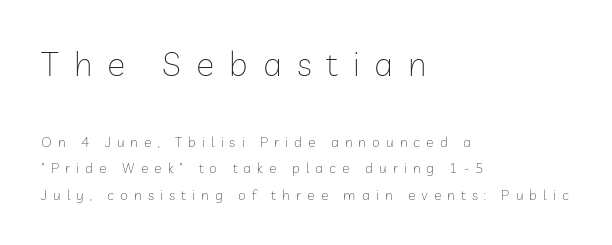
Q: Is the text bold? A: No.
Q: Is the text italic (slanted)? A: No, it is upright.
Q: Is the typeface a serif or a sans-serif typeface? A: Sans-serif.
Q: Is the text underlined? A: No.
Q: How is the paragraph aligned? A: Left-aligned.
Q: Is the spacing between letters normal or unusually wide? A: Unusually wide.
Q: Which block of text is set in a larger size, the first (top) or the second (bottom)? A: The first (top) one.
Q: Width (condensed, normal, or wide)? A: Normal.
Q: Stroke contrast? A: Low.
Q: x-height? A: Medium.
Q: Monospaced? A: No.
